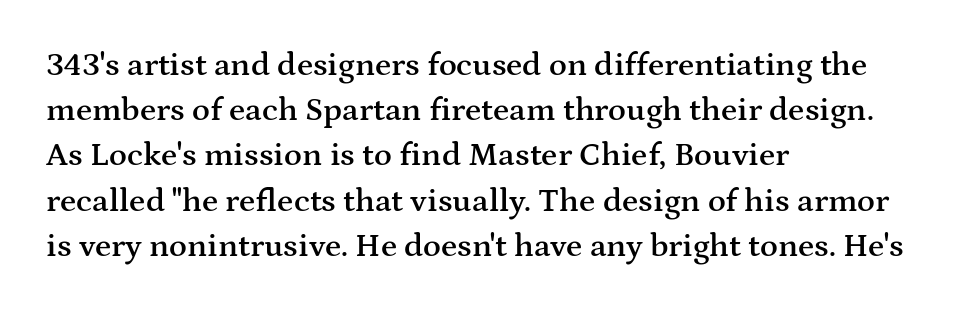
Tall strokes in this sample are plumb rather than angled. Examine the stroke ends and you'll spot serifs. Does the copy run flush right? No — it runs flush left. Note the varied advance widths — an 'i' is clearly narrower than an 'm'. If you measured baseline to baseline, you'd find a middling distance.
